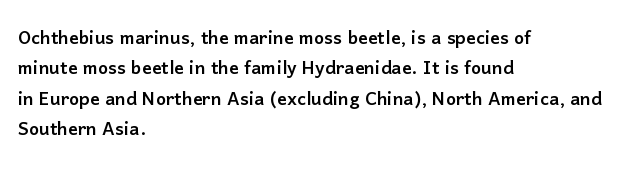
The image shows 24 px text type, upright; set left-aligned, normal line spacing (1.27x), normal letter spacing, not underlined.
